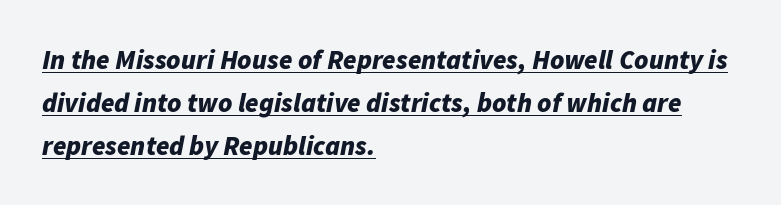
{"italic": "yes", "lean": "right", "slant_degrees": 11, "bold": "yes", "underline": "yes", "align": "left", "line_spacing": "normal", "line_spacing_ratio": 1.59, "letter_spacing": "normal", "letter_spacing_em": 0.0, "glyph_px": 27}
